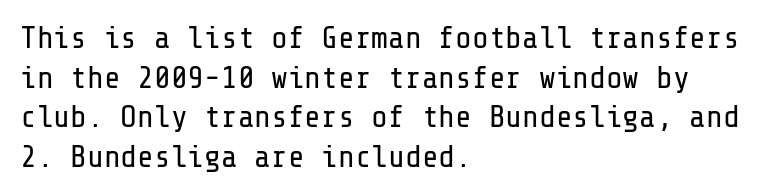
{"serif": "no", "italic": "no", "bold": "no", "weight": "regular", "width": "normal", "stroke_contrast": "low", "x_height": "medium", "underline": "no", "align": "left", "line_spacing": "normal", "line_spacing_ratio": 1.28, "letter_spacing": "normal", "letter_spacing_em": 0.0, "glyph_px": 31}
